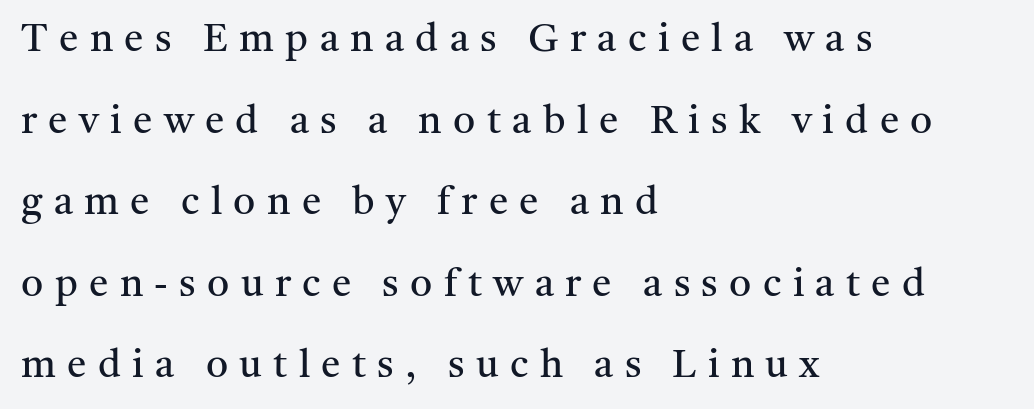
Any mark beneath the type? The region is blank. This reads as an unemphasized weight, regular at the heaviest. Little horizontal feet cap the strokes, marking this as serif type. The rendering uses natural spacing where letterforms have individual widths.
